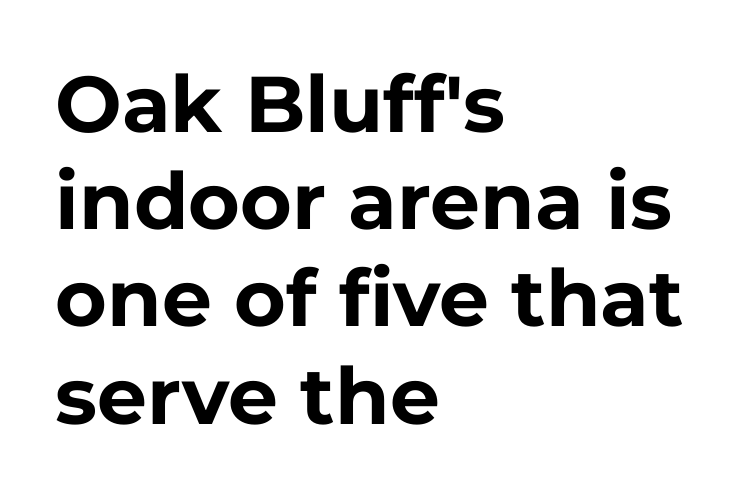
The image shows 79 px bold sans-serif type, upright; set left-aligned, line spacing 1.23x, normal letter spacing, not underlined; low stroke contrast and a medium x-height.
